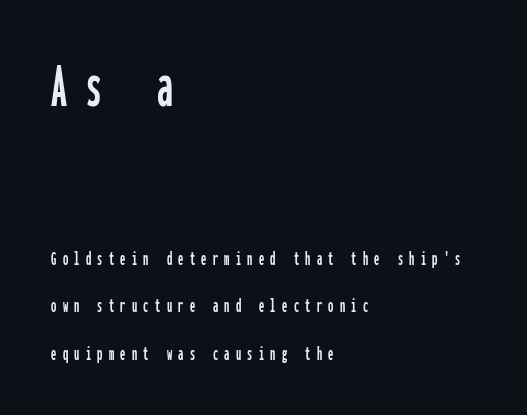
Q: Is the text italic (slanted)? A: No, it is upright.
Q: Is the typeface a serif or a sans-serif typeface? A: Sans-serif.
Q: Is the text underlined? A: No.
Q: How is the paragraph aligned? A: Left-aligned.
Q: Is the spacing between letters normal or unusually wide? A: Unusually wide.
Q: Is the spacing between lines tight, normal or loose? A: Loose.
Q: Which block of text is set in a larger size, the first (top) or the second (bottom)? A: The first (top) one.
Q: Width (condensed, normal, or wide)? A: Condensed.
Q: Stroke contrast? A: Low.
Q: x-height? A: Medium.
Q: Monospaced? A: Yes.
